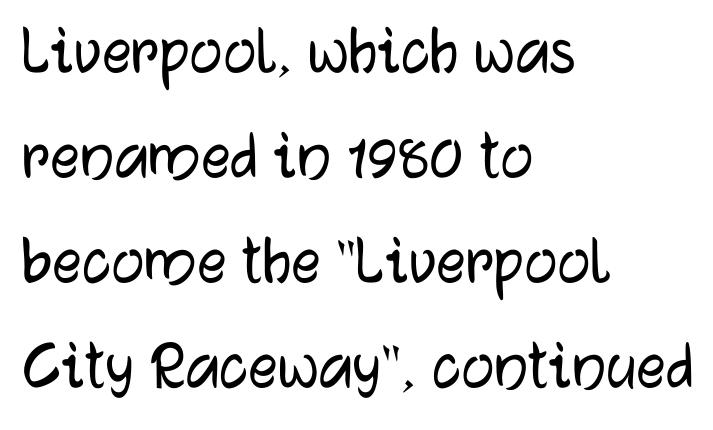
The image shows 73 px sans-serif type, upright; set left-aligned, normal line spacing (1.44x), normal letter spacing, not underlined; low stroke contrast and a medium x-height.
